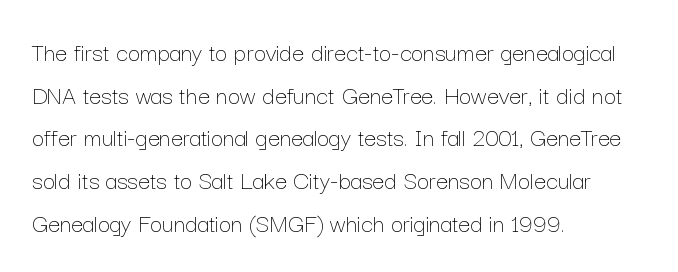
The image shows 27 px text type, upright; set left-aligned, normal line spacing (1.58x), normal letter spacing, not underlined.
